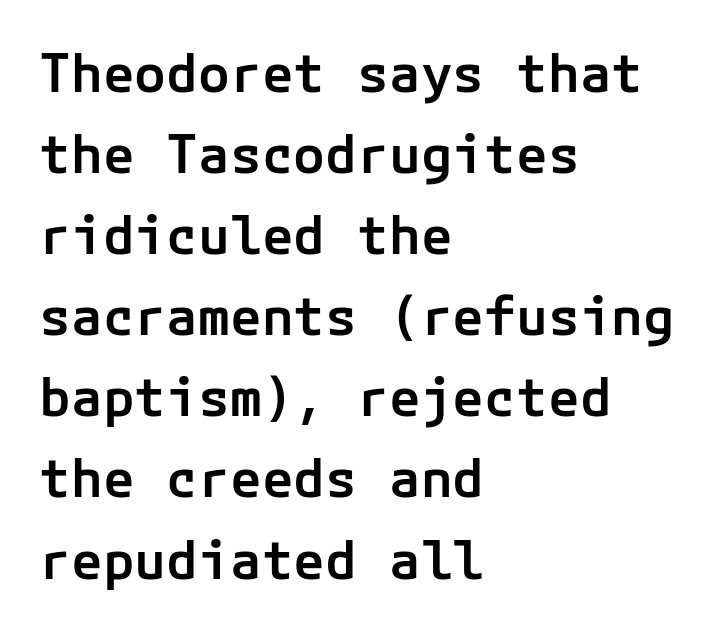
Q: Is the text bold? A: Semi-bold.
Q: Is the text italic (slanted)? A: No, it is upright.
Q: Is the typeface a serif or a sans-serif typeface? A: Sans-serif.
Q: Is the text underlined? A: No.
Q: How is the paragraph aligned? A: Left-aligned.
Q: Is the spacing between letters normal or unusually wide? A: Normal.
Q: Is the spacing between lines tight, normal or loose? A: Normal.
Q: Width (condensed, normal, or wide)? A: Normal.
Q: Stroke contrast? A: Low.
Q: x-height? A: Medium.
